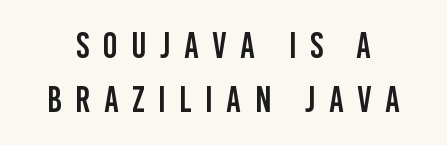
{"serif": "no", "italic": "no", "width": "condensed", "stroke_contrast": "low", "x_height": "large", "monospaced": "no", "underline": "no", "line_spacing": "normal", "line_spacing_ratio": 1.51, "letter_spacing": "wide", "letter_spacing_em": 0.37, "glyph_px": 36}
